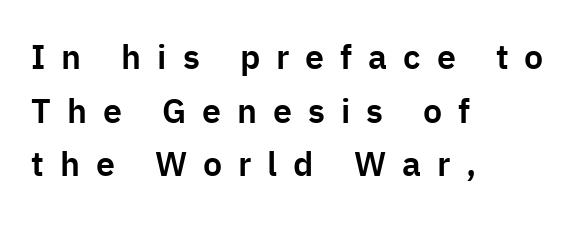
{"serif": "no", "italic": "no", "width": "normal", "stroke_contrast": "low", "x_height": "medium", "monospaced": "no", "underline": "no", "align": "left", "line_spacing": "normal", "line_spacing_ratio": 1.58, "letter_spacing": "wide", "letter_spacing_em": 0.47, "glyph_px": 34}
